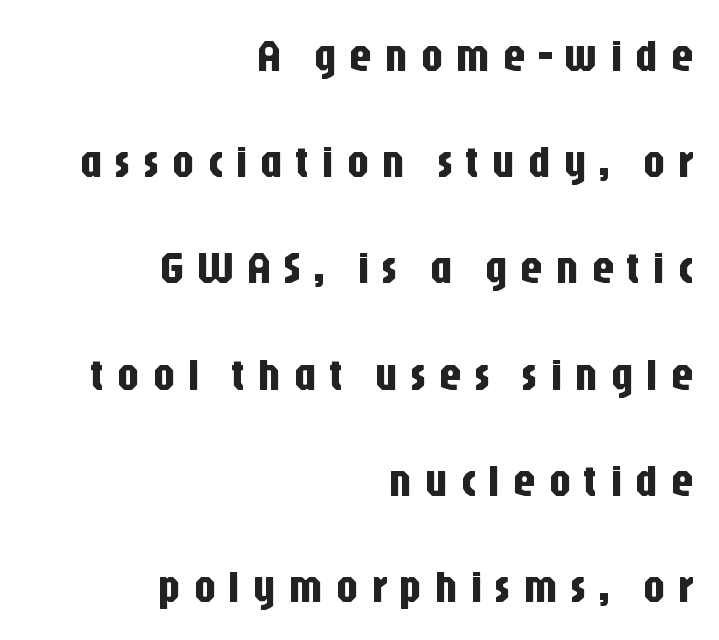
Q: Is the text italic (slanted)? A: No, it is upright.
Q: Is the typeface a serif or a sans-serif typeface? A: Sans-serif.
Q: Is the text underlined? A: No.
Q: How is the paragraph aligned? A: Right-aligned.
Q: Is the spacing between letters normal or unusually wide? A: Unusually wide.
Q: Is the spacing between lines tight, normal or loose? A: Loose.
Q: Width (condensed, normal, or wide)? A: Condensed.
Q: Stroke contrast? A: Low.
Q: x-height? A: Large.
Q: Monospaced? A: No.
